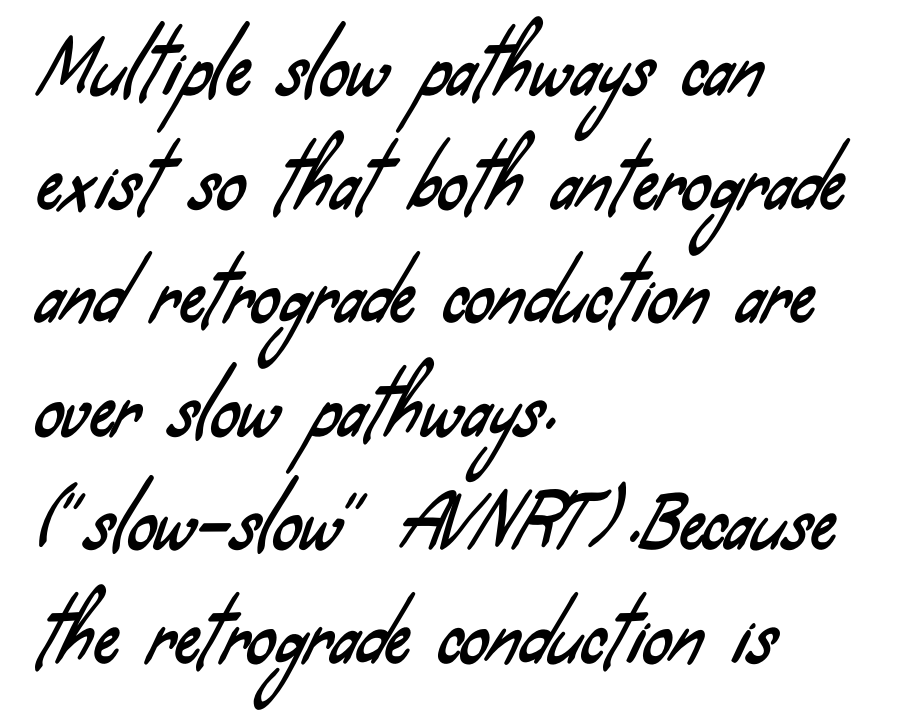
{"serif": "no", "width": "condensed", "stroke_contrast": "low", "x_height": "small", "monospaced": "no", "underline": "no", "align": "left", "line_spacing": "normal", "line_spacing_ratio": 1.6, "letter_spacing": "normal", "letter_spacing_em": 0.0, "glyph_px": 71}
